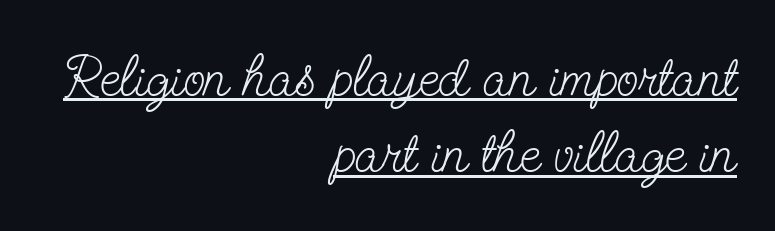
Ink coverage per letter is moderate at most. The face used here is proportionally spaced, like ordinary book or web type. The compositor pushed each line to the right boundary. Serifs: yes, visible at the terminals of the letterforms.
